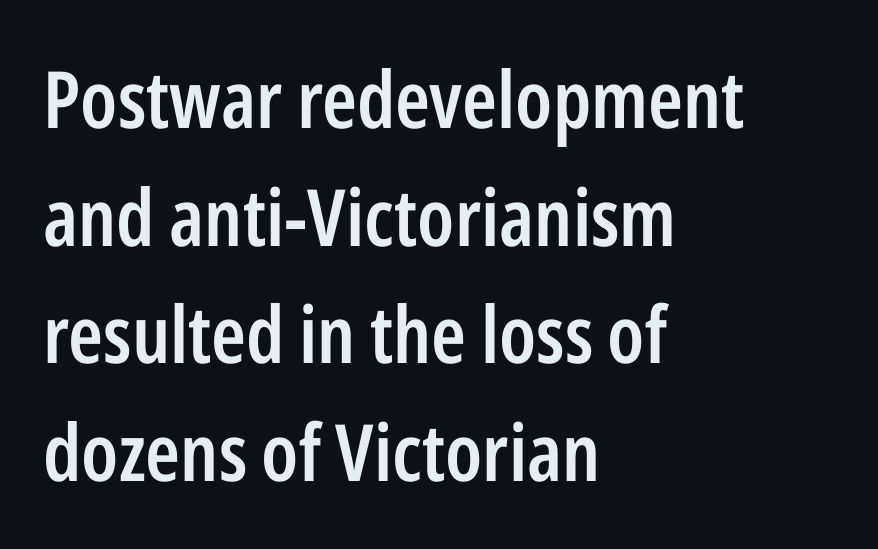
Q: Is the text bold? A: Semi-bold.
Q: Is the text italic (slanted)? A: No, it is upright.
Q: Is the typeface a serif or a sans-serif typeface? A: Sans-serif.
Q: Is the text underlined? A: No.
Q: How is the paragraph aligned? A: Left-aligned.
Q: Is the spacing between letters normal or unusually wide? A: Normal.
Q: Is the spacing between lines tight, normal or loose? A: Normal.
Q: Width (condensed, normal, or wide)? A: Condensed.
Q: Stroke contrast? A: Low.
Q: x-height? A: Medium.
Q: Monospaced? A: No.
